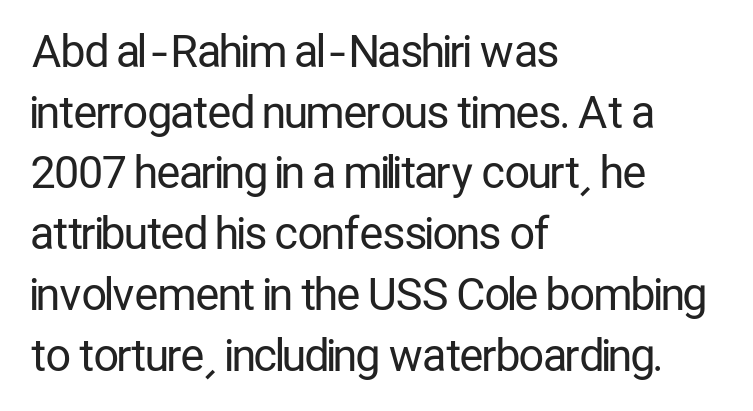
Q: Is the text bold? A: No.
Q: Is the text italic (slanted)? A: No, it is upright.
Q: Is the typeface a serif or a sans-serif typeface? A: Sans-serif.
Q: Is the text underlined? A: No.
Q: How is the paragraph aligned? A: Left-aligned.
Q: Is the spacing between letters normal or unusually wide? A: Normal.
Q: Is the spacing between lines tight, normal or loose? A: Normal.
Q: Width (condensed, normal, or wide)? A: Condensed.
Q: Stroke contrast? A: Low.
Q: x-height? A: Medium.
Q: Monospaced? A: No.
